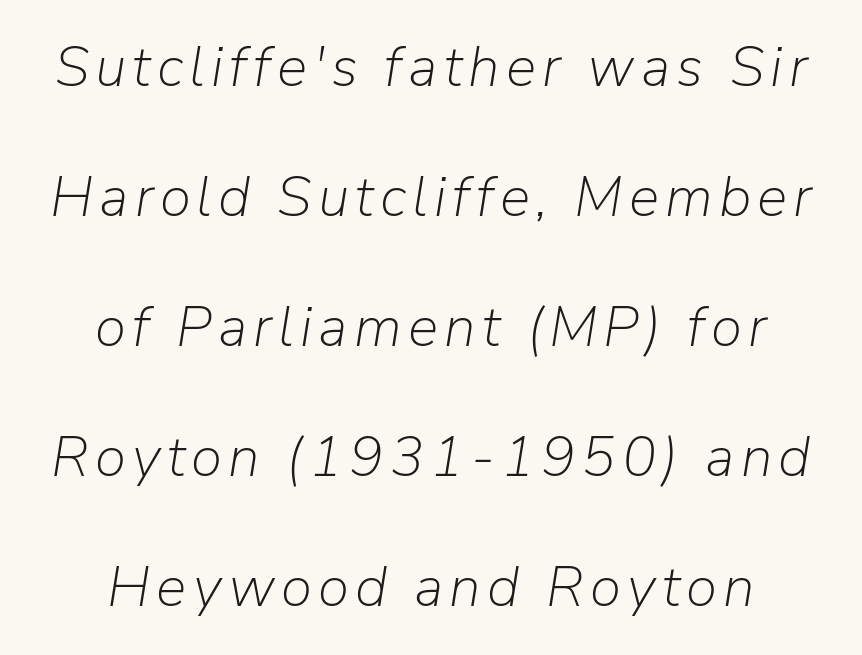
Q: Is the text bold? A: No.
Q: Is the text italic (slanted)? A: Yes, it leans right by about 9 degrees.
Q: Is the text underlined? A: No.
Q: How is the paragraph aligned? A: Centered.
Q: Is the spacing between lines tight, normal or loose? A: Loose.
Q: Width (condensed, normal, or wide)? A: Normal.
Q: Stroke contrast? A: Low.
Q: x-height? A: Medium.
Q: Monospaced? A: No.
